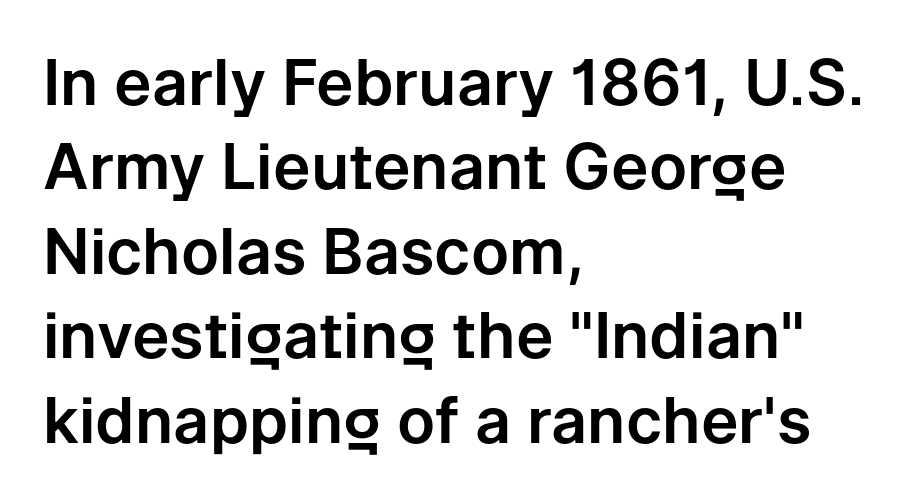
{"serif": "no", "italic": "no", "width": "normal", "stroke_contrast": "low", "x_height": "medium", "monospaced": "no", "underline": "no", "align": "left", "line_spacing": "normal", "line_spacing_ratio": 1.34, "letter_spacing": "normal", "letter_spacing_em": 0.0, "glyph_px": 63}
